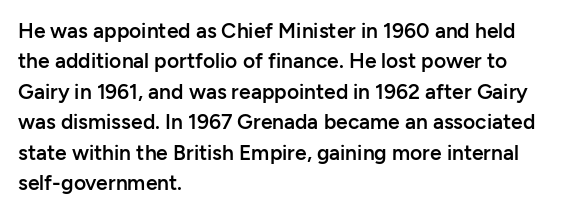
The image shows 21 px text type, upright; set left-aligned, normal line spacing (1.45x), normal letter spacing, not underlined.
